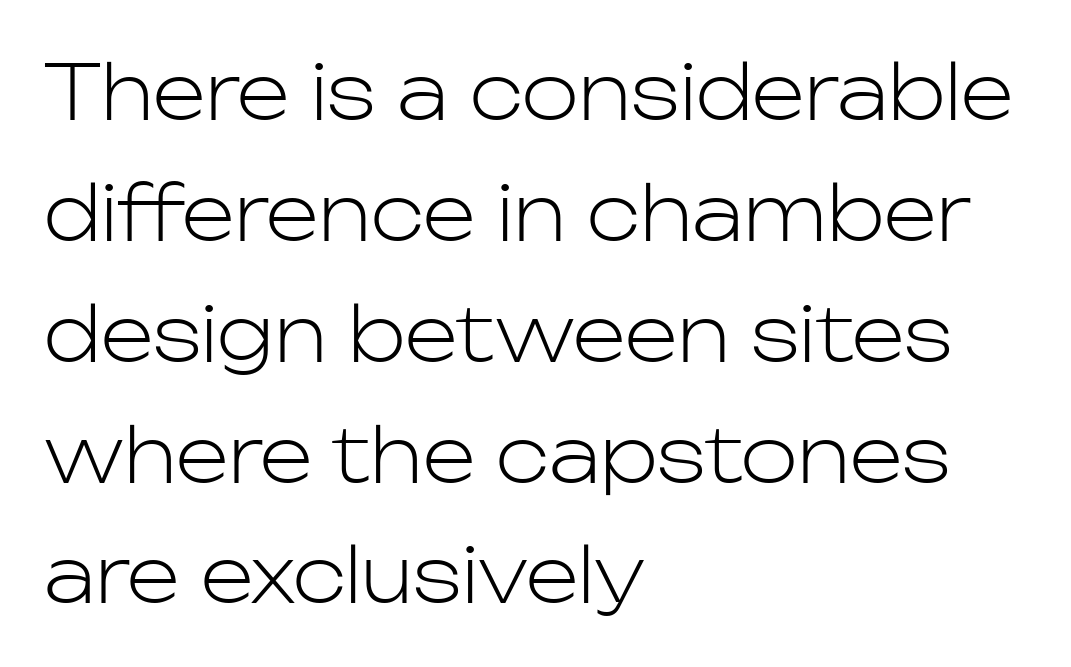
Q: Is the text bold? A: No.
Q: Is the text italic (slanted)? A: No, it is upright.
Q: Is the typeface a serif or a sans-serif typeface? A: Sans-serif.
Q: Is the text underlined? A: No.
Q: How is the paragraph aligned? A: Left-aligned.
Q: Is the spacing between letters normal or unusually wide? A: Normal.
Q: Is the spacing between lines tight, normal or loose? A: Normal.
Q: Width (condensed, normal, or wide)? A: Normal.
Q: Stroke contrast? A: Low.
Q: x-height? A: Medium.
Q: Monospaced? A: No.
